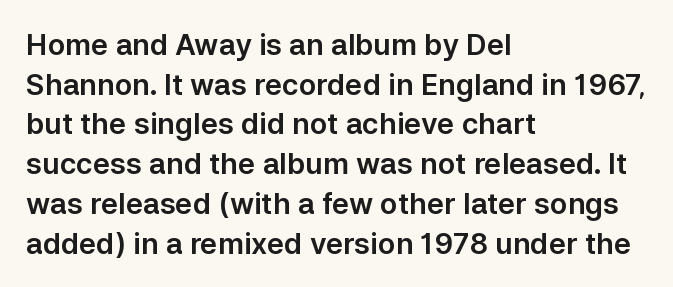
{"serif": "no", "italic": "no", "width": "normal", "stroke_contrast": "low", "x_height": "medium", "monospaced": "no", "underline": "no", "align": "left", "line_spacing": "normal", "line_spacing_ratio": 1.37, "letter_spacing": "normal", "letter_spacing_em": 0.0, "glyph_px": 29}
